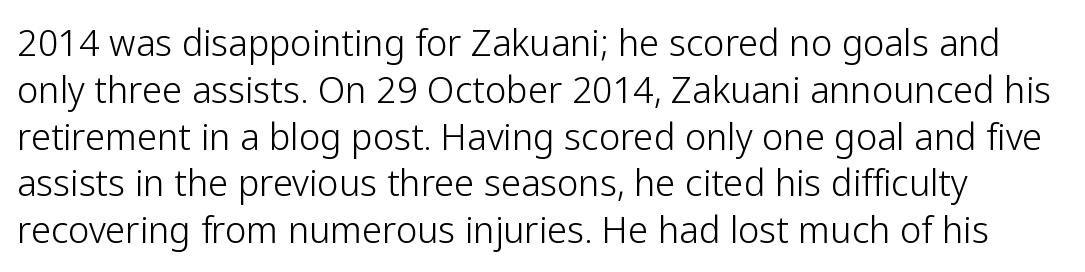
{"serif": "no", "italic": "no", "bold": "no", "weight": "light", "width": "normal", "stroke_contrast": "low", "x_height": "medium", "monospaced": "no", "underline": "no", "line_spacing": "normal", "line_spacing_ratio": 1.3, "letter_spacing": "normal", "letter_spacing_em": 0.0, "glyph_px": 36}
